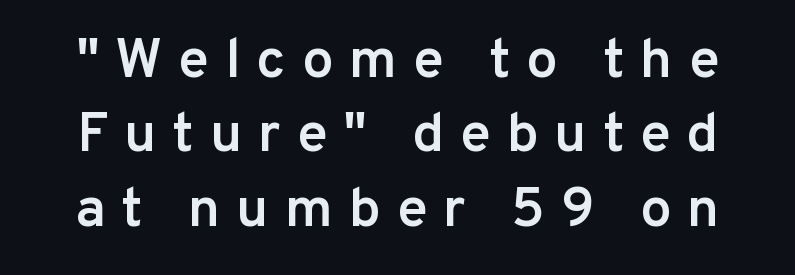
The image shows 56 px semibold sans-serif type, upright; set normal line spacing (1.33x), unusually wide letter spacing (+0.28 em), not underlined; low stroke contrast and a medium x-height.
